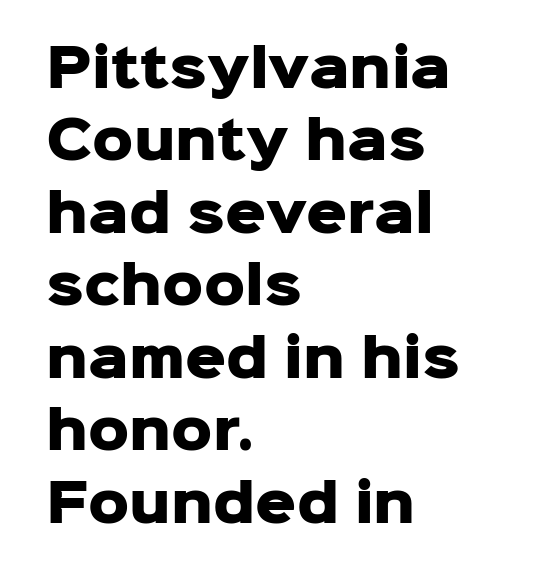
The text block is weighted toward the left margin, trailing off unevenly rightward. Here the glyphs are tracked normally, forming tight word shapes. Strokes here are thick enough to call this a true bold. This is sans-serif lettering, the kind often seen on screens and signage.
